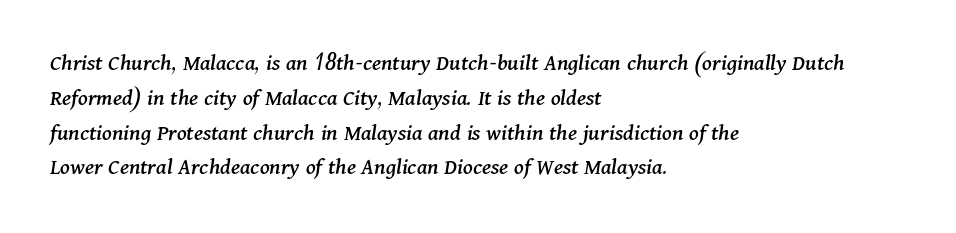
The image shows 24 px text type, italic (leaning right); set left-aligned, normal line spacing (1.45x), normal letter spacing, not underlined.
